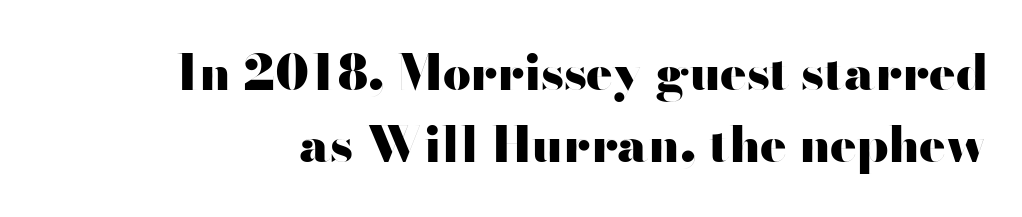
Q: Is the text bold? A: Yes.
Q: Is the text italic (slanted)? A: No, it is upright.
Q: Is the typeface a serif or a sans-serif typeface? A: Serif.
Q: Is the text underlined? A: No.
Q: Is the spacing between letters normal or unusually wide? A: Normal.
Q: Is the spacing between lines tight, normal or loose? A: Normal.
Q: Width (condensed, normal, or wide)? A: Wide.
Q: Stroke contrast? A: High.
Q: x-height? A: Small.
Q: Monospaced? A: No.
